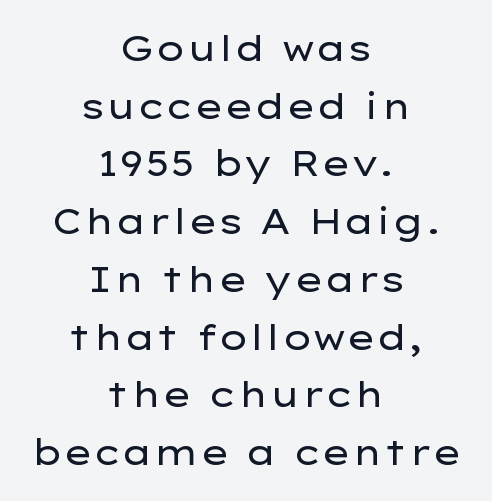
The letters sit at their default tracking, neither squeezed nor spread. Vertical strokes here are truly vertical. Stroke terminals: plain, sans-serif. The line-height multiplier appears to be the usual default. Where is the straight margin? There isn't one; the lines are centered. Underline: absent.
